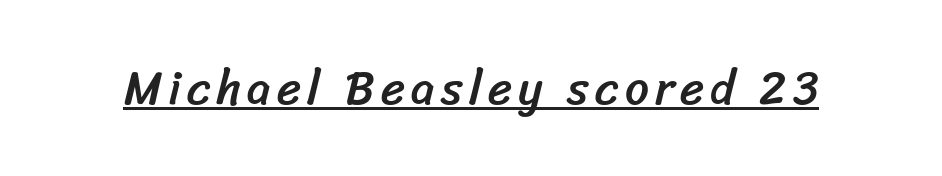
Each letter keeps its own natural width here, so spacing adapts to shape. Examine the stroke ends and you'll find no serifs. The typesetter has applied underlining to the passage shown.
